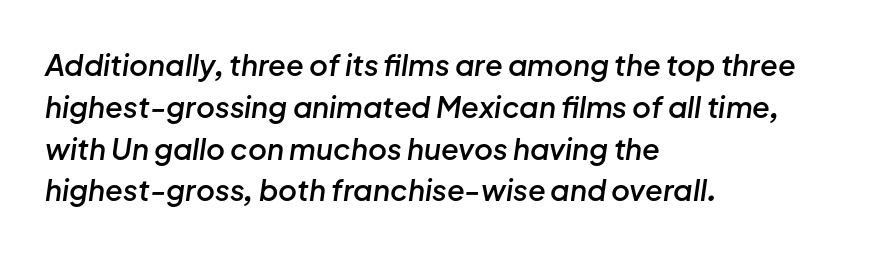
The letters are semibold — heavier than regular but short of a full bold. Every row of glyphs begins at an identical x-position on the left. Quick note: interline space is typical. Think of a printed novel: that variable character pitch is what you see here. Nobody drew a line under any word here.
